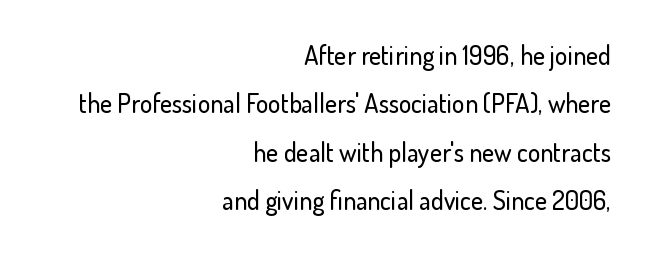
The image shows 26 px text type, upright; set right-aligned, line spacing 1.86x, normal letter spacing, not underlined.
